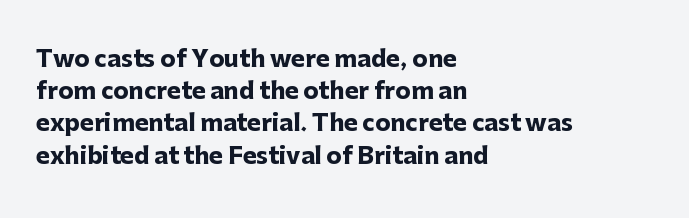
Q: Is the text bold? A: Yes.
Q: Is the text italic (slanted)? A: No, it is upright.
Q: Is the text underlined? A: No.
Q: How is the paragraph aligned? A: Left-aligned.
Q: Is the spacing between letters normal or unusually wide? A: Normal.
Q: Is the spacing between lines tight, normal or loose? A: Normal.
